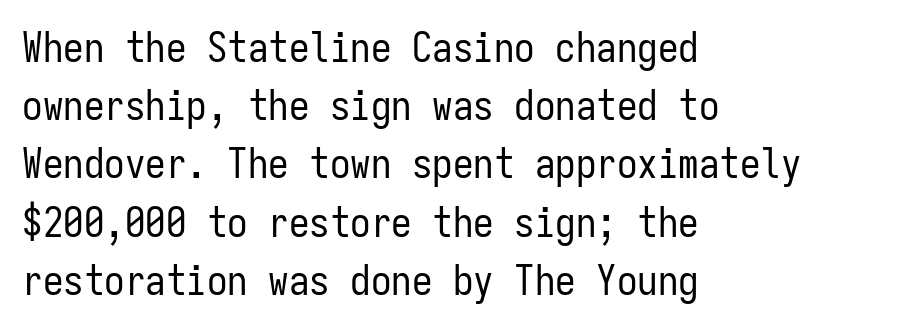
Do the characters align in a grid? Yes, the font is monospaced. In terms of letterspacing, this is plain default setting. This is the regular roman posture of the typeface. A sans-serif font was chosen for this passage. No chunkiness to these letters — they're not bold. Caption: multi-line text, flush left, ragged right.
